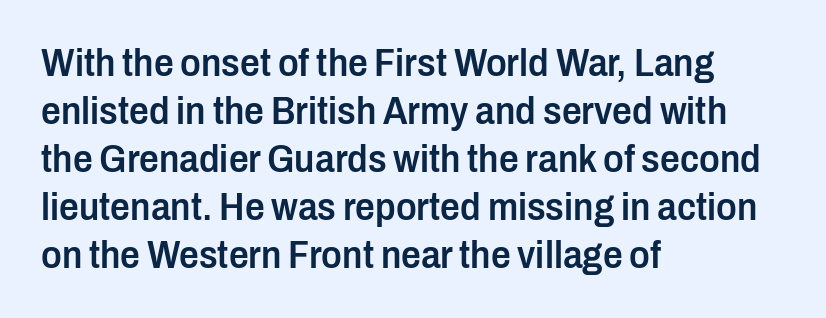
The image shows 39 px semibold, condensed sans-serif type, upright; set left-aligned, line spacing 1.23x, normal letter spacing, not underlined; low stroke contrast and a medium x-height.
